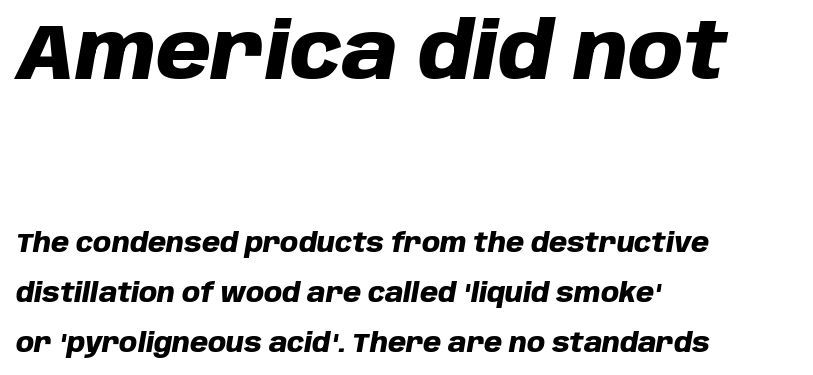
Q: Is the text bold? A: Yes.
Q: Is the text italic (slanted)? A: Yes, it leans right by about 10 degrees.
Q: Is the text underlined? A: No.
Q: How is the paragraph aligned? A: Left-aligned.
Q: Is the spacing between letters normal or unusually wide? A: Normal.
Q: Is the spacing between lines tight, normal or loose? A: Loose.
Q: Which block of text is set in a larger size, the first (top) or the second (bottom)? A: The first (top) one.
Q: Width (condensed, normal, or wide)? A: Normal.
Q: Stroke contrast? A: Low.
Q: x-height? A: Large.
Q: Monospaced? A: No.
